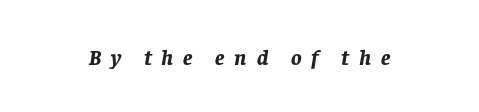
The image shows 22 px bold type, italic (leaning right); set unusually wide letter spacing (+0.45 em), not underlined.
